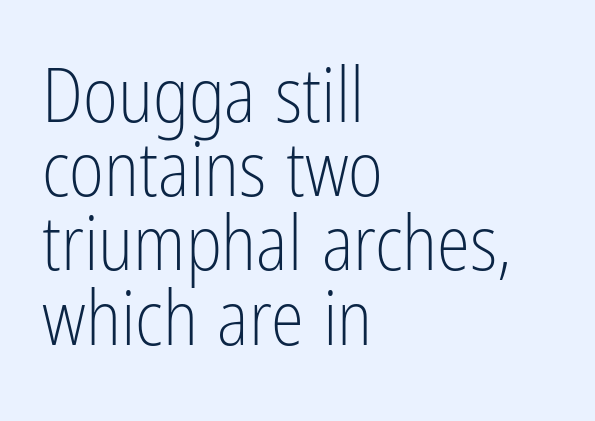
{"serif": "no", "italic": "no", "bold": "no", "weight": "light", "width": "condensed", "stroke_contrast": "low", "x_height": "medium", "monospaced": "no", "underline": "no", "align": "left", "line_spacing": "tight", "line_spacing_ratio": 0.99, "letter_spacing": "normal", "letter_spacing_em": 0.0, "glyph_px": 75}
